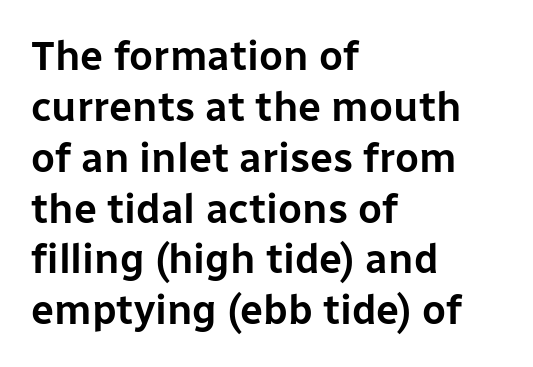
{"serif": "no", "italic": "no", "width": "normal", "stroke_contrast": "low", "x_height": "medium", "monospaced": "no", "underline": "no", "align": "left", "line_spacing_ratio": 1.24, "letter_spacing": "normal", "letter_spacing_em": 0.0, "glyph_px": 41}
